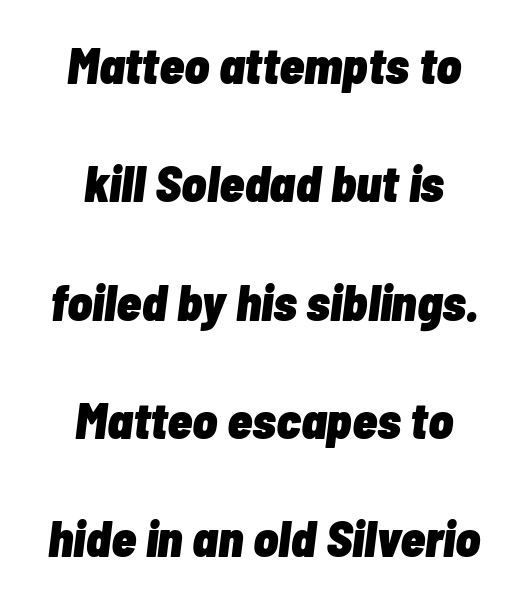
The image shows 51 px heavy, condensed type, italic (leaning right); set centered, loose line spacing (2.32x), normal letter spacing, not underlined; low stroke contrast and a medium x-height.
